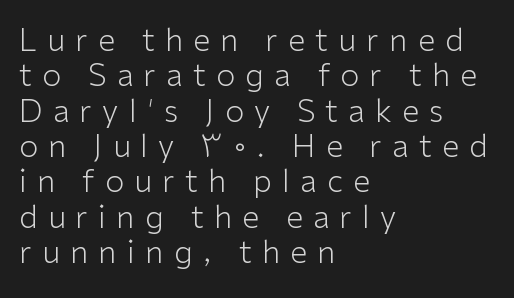
A light-to-regular cut is what we see here. Nope, no serifs anywhere on these letters. Rows of type sit shoulder to shoulder in the vertical direction. Short note: letters widely spaced.
